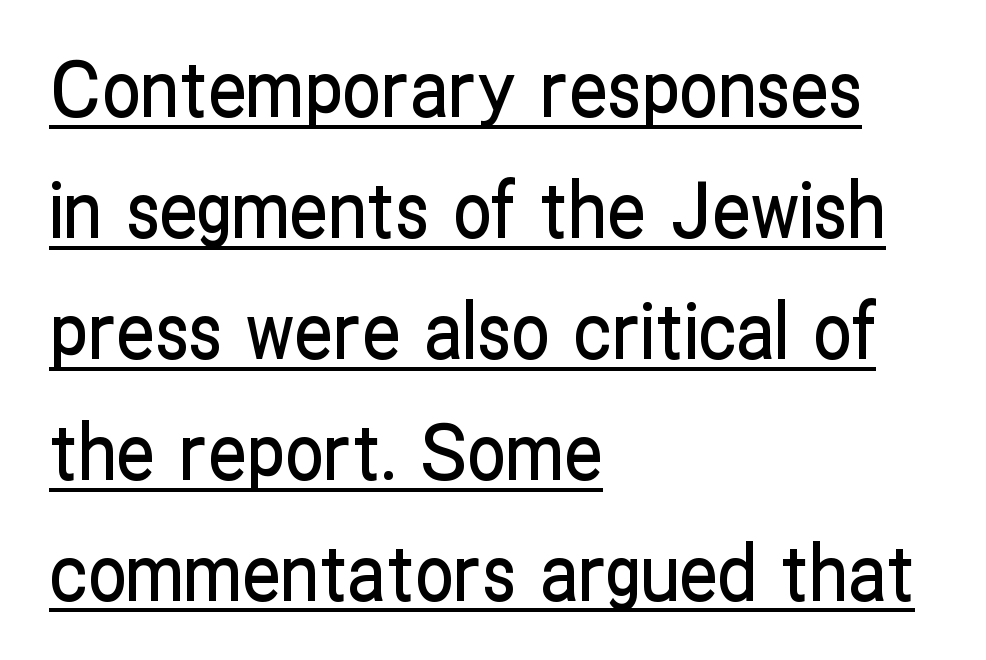
The image shows 77 px condensed sans-serif type, upright; set left-aligned, normal line spacing (1.57x), normal letter spacing, underlined; low stroke contrast and a medium x-height.
